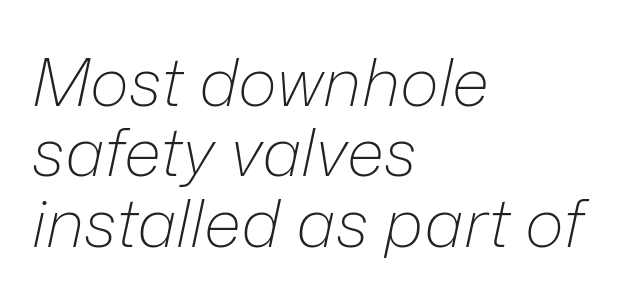
The letters advance in unequal steps, a hallmark of proportional type. Lines of text with bare space underneath. Quick note: italic. The setting favours the left margin, as ordinary paragraphs usually do. Nothing unusual about the tracking: characters are spaced as the font intends.
